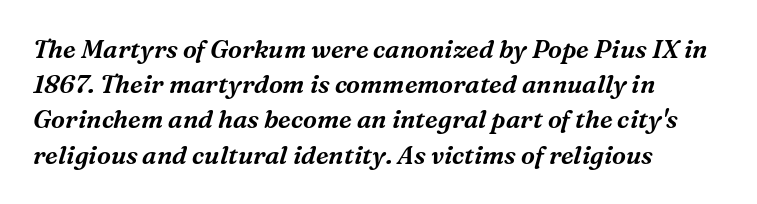
The image shows 25 px text type, italic (leaning right); set left-aligned, normal line spacing (1.41x), normal letter spacing, not underlined.
